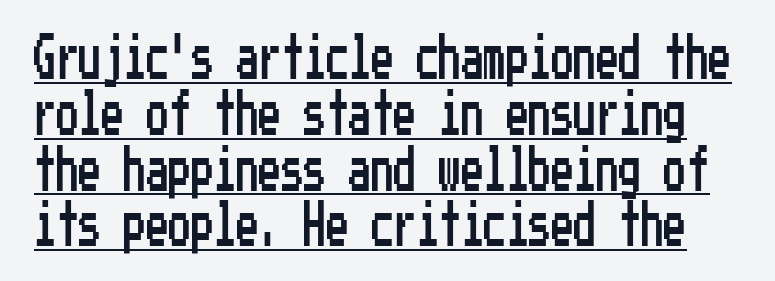
Q: Is the text italic (slanted)? A: No, it is upright.
Q: Is the typeface a serif or a sans-serif typeface? A: Sans-serif.
Q: Is the text underlined? A: Yes.
Q: Is the spacing between letters normal or unusually wide? A: Normal.
Q: Width (condensed, normal, or wide)? A: Condensed.
Q: Stroke contrast? A: Low.
Q: x-height? A: Medium.
